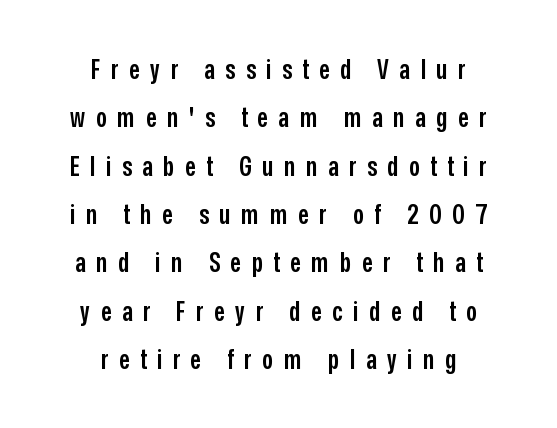
{"italic": "no", "bold": "semi", "underline": "no", "align": "center", "line_spacing_ratio": 1.79, "letter_spacing": "wide", "letter_spacing_em": 0.39, "glyph_px": 27}
